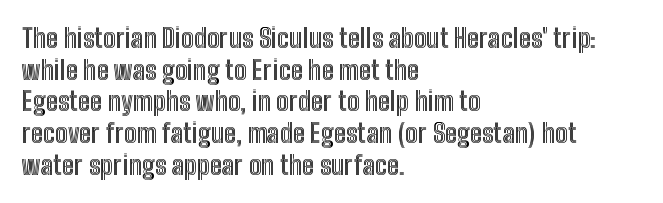
Q: Is the text italic (slanted)? A: No, it is upright.
Q: Is the text underlined? A: No.
Q: How is the paragraph aligned? A: Left-aligned.
Q: Is the spacing between letters normal or unusually wide? A: Normal.
